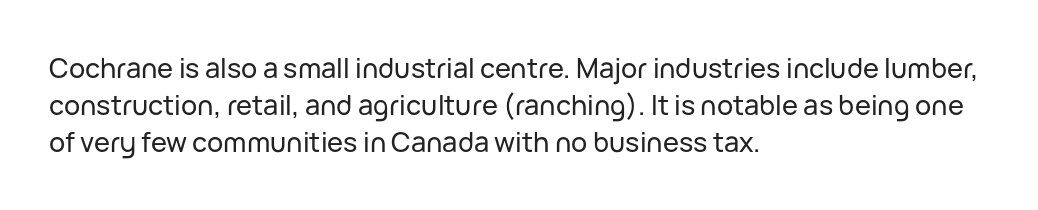
Q: Is the text italic (slanted)? A: No, it is upright.
Q: Is the text underlined? A: No.
Q: How is the paragraph aligned? A: Left-aligned.
Q: Is the spacing between letters normal or unusually wide? A: Normal.
Q: Is the spacing between lines tight, normal or loose? A: Normal.
